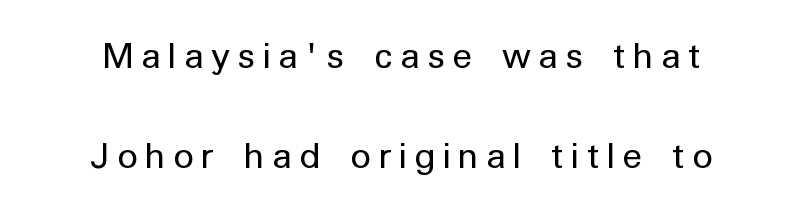
The image shows 41 px regular-weight sans-serif type, upright; set centered, loose line spacing (2.43x), not underlined; low stroke contrast and a medium x-height.
